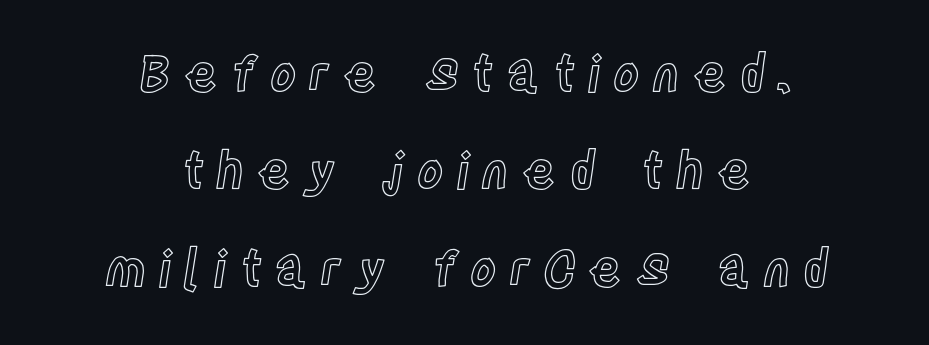
{"width": "condensed", "x_height": "large", "monospaced": "no", "underline": "no", "align": "center", "line_spacing": "loose", "line_spacing_ratio": 1.95, "letter_spacing": "wide", "letter_spacing_em": 0.25, "glyph_px": 50}
